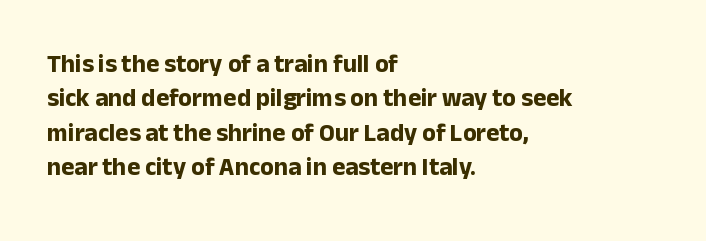
The image shows 25 px bold type, upright; set left-aligned, normal line spacing (1.38x), normal letter spacing, not underlined.
